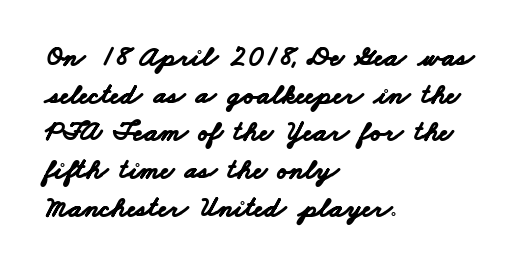
The image shows 29 px bold, wide sans-serif type; set left-aligned, normal line spacing (1.3x), normal letter spacing, not underlined; low stroke contrast and a small x-height.
